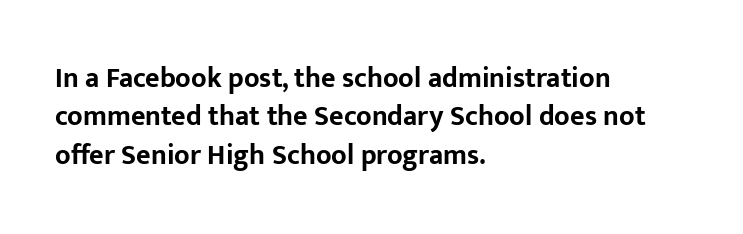
The sample has been set heavy, in full bold. Regarding leading, the lines here are spaced in the standard way. Posture: straight, roman, zero tilt. Line beginnings align vertically; line endings do not. Characters follow at the spacing the type designer built in. Underlining? Definitely not there.
